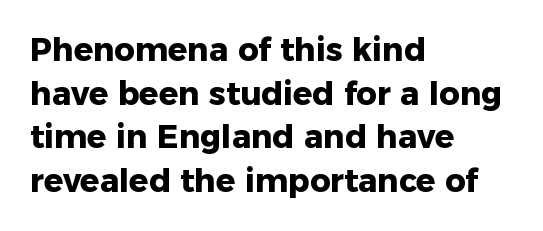
{"serif": "no", "italic": "no", "bold": "yes", "weight": "heavy", "width": "normal", "stroke_contrast": "low", "x_height": "medium", "monospaced": "no", "underline": "no", "align": "left", "line_spacing": "normal", "line_spacing_ratio": 1.36, "letter_spacing": "normal", "letter_spacing_em": 0.0, "glyph_px": 32}
